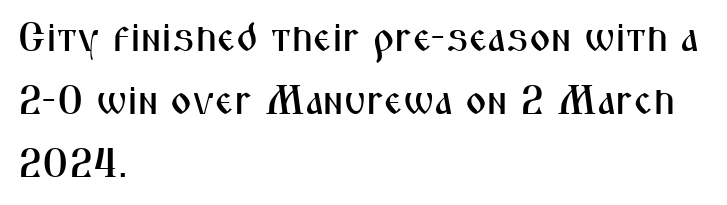
{"serif": "no", "italic": "no", "width": "condensed", "stroke_contrast": "medium", "x_height": "medium", "monospaced": "no", "underline": "no", "align": "left", "line_spacing": "normal", "line_spacing_ratio": 1.54, "letter_spacing": "normal", "letter_spacing_em": 0.0, "glyph_px": 41}
